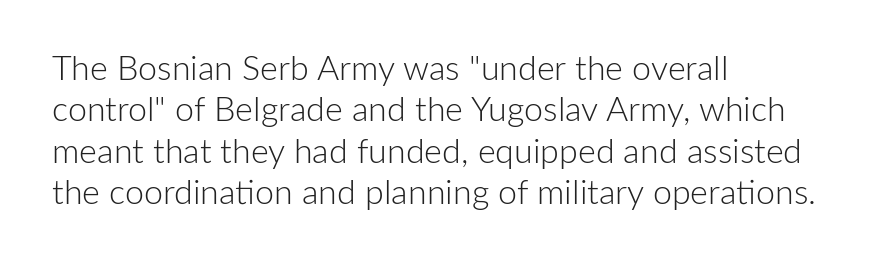
Notice how the passage keeps a crisp vertical edge on the left only. Inter-character spacing is left at the font's built-in metrics. Think of a printed novel: that variable character pitch is what you see here. Letters have the restrained weight of plain body copy at most. The rendering shows plain stroke endings on the letterforms — a sans-serif design. A typesetter would mark this as roman, not italic.
